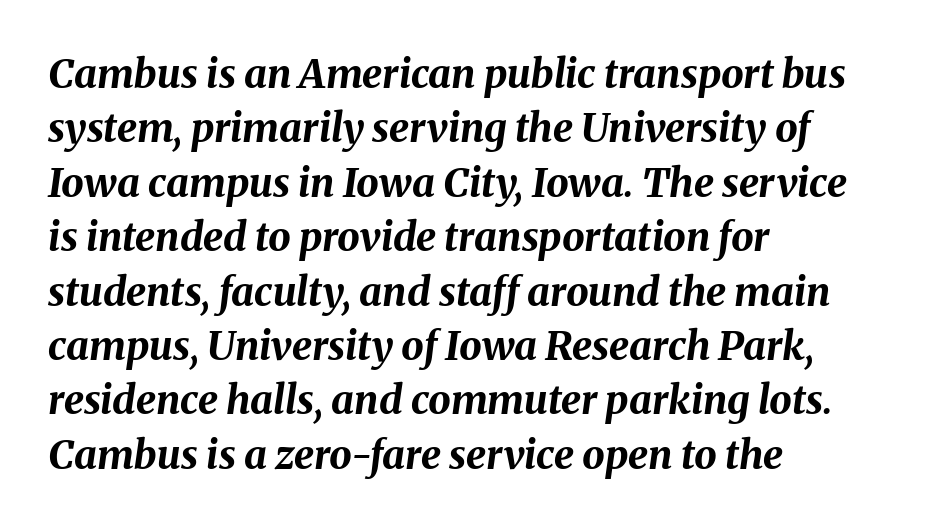
Q: Is the text bold? A: Yes.
Q: Is the text italic (slanted)? A: Yes, it leans right by about 8 degrees.
Q: Is the text underlined? A: No.
Q: How is the paragraph aligned? A: Left-aligned.
Q: Is the spacing between letters normal or unusually wide? A: Normal.
Q: Is the spacing between lines tight, normal or loose? A: Normal.
Q: Width (condensed, normal, or wide)? A: Normal.
Q: Stroke contrast? A: Medium.
Q: x-height? A: Medium.
Q: Monospaced? A: No.
